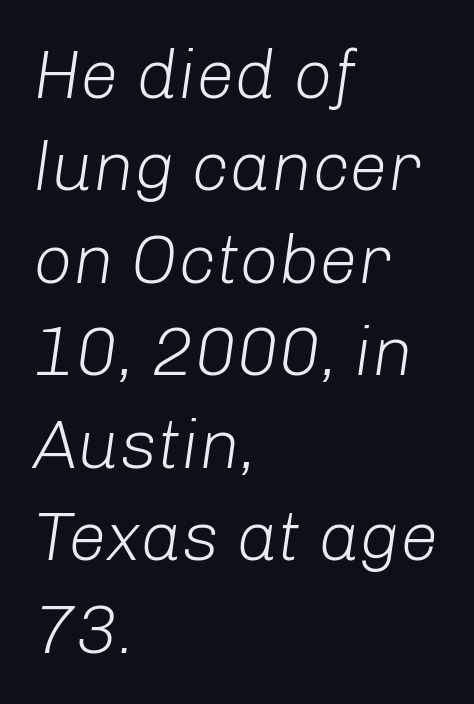
Baseline-to-baseline distance is the conventional proportion of letter height. The glyphs look as if they've been sheared to an angle. Standard letterfit; no display-style spreading of the glyphs. This is not heavy type; no bold has been used. The ragged edge is on the right, which tells us the setting is flush left.
